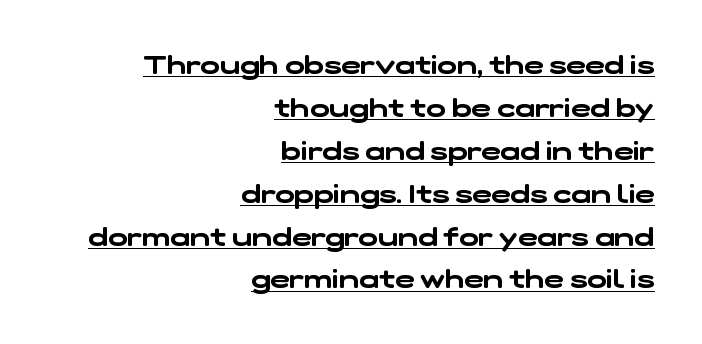
Q: Is the text underlined? A: Yes.
Q: How is the paragraph aligned? A: Right-aligned.
Q: Is the spacing between letters normal or unusually wide? A: Normal.
Q: Is the spacing between lines tight, normal or loose? A: Normal.
